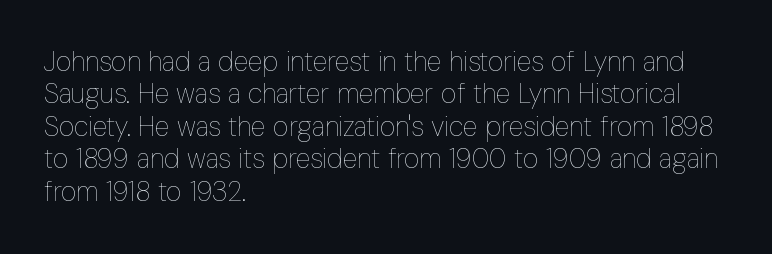
{"italic": "no", "bold": "no", "underline": "no", "align": "left", "line_spacing_ratio": 1.2, "letter_spacing": "normal", "letter_spacing_em": 0.0, "glyph_px": 27}
